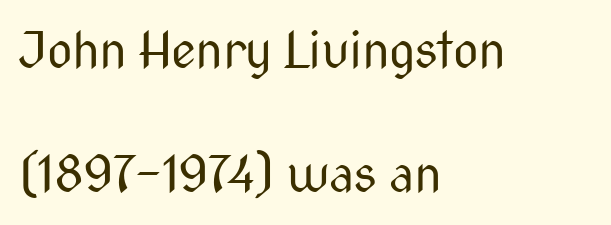
Q: Is the text bold? A: No.
Q: Is the text italic (slanted)? A: No, it is upright.
Q: Is the typeface a serif or a sans-serif typeface? A: Sans-serif.
Q: Is the text underlined? A: No.
Q: How is the paragraph aligned? A: Left-aligned.
Q: Is the spacing between letters normal or unusually wide? A: Normal.
Q: Is the spacing between lines tight, normal or loose? A: Loose.
Q: Width (condensed, normal, or wide)? A: Condensed.
Q: Stroke contrast? A: Medium.
Q: x-height? A: Medium.
Q: Monospaced? A: No.
